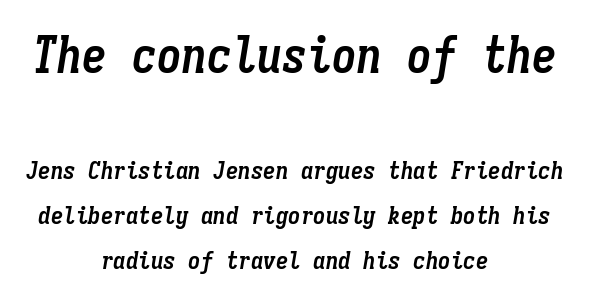
Honestly, the letter spacing is just normal — you wouldn't notice it. The characters look thick and weighty, a clear bold. Posture: slanted. Character size in the leading block exceeds that of the trailing block. The rendering uses typewriter-style spacing with identical character cells.
